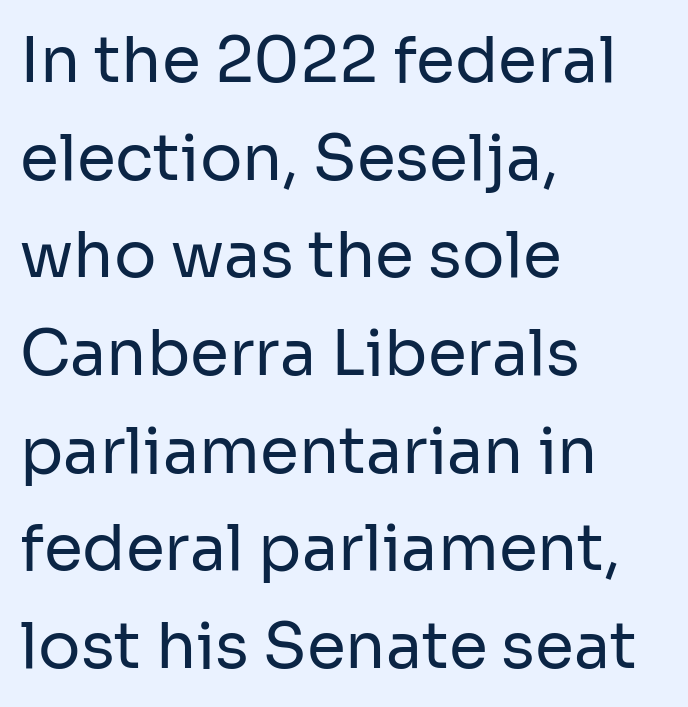
Letterform terminals end flat and unadorned throughout the passage. The gaps between neighbouring characters are ordinary and unremarkable. Unlike italic type, these characters show no tilt at all. Reading down the block, your eye returns to a fixed left position each line. The letterforms sit at book weight or below. A typesetter would call this proportional, since set widths differ per character.
